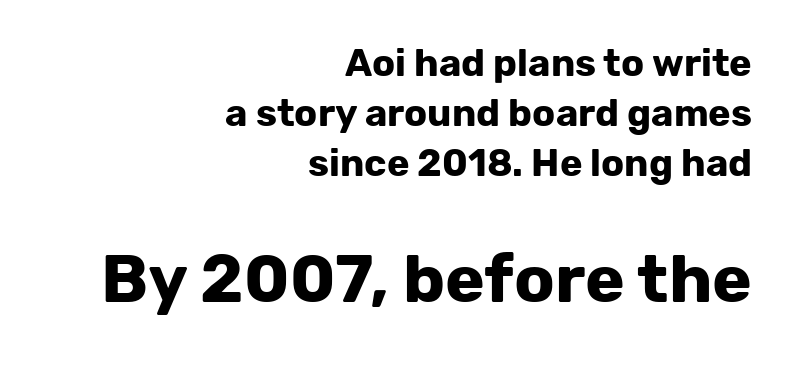
Q: Is the text bold? A: Yes.
Q: Is the text italic (slanted)? A: No, it is upright.
Q: Is the typeface a serif or a sans-serif typeface? A: Sans-serif.
Q: Is the text underlined? A: No.
Q: How is the paragraph aligned? A: Right-aligned.
Q: Is the spacing between letters normal or unusually wide? A: Normal.
Q: Is the spacing between lines tight, normal or loose? A: Normal.
Q: Which block of text is set in a larger size, the first (top) or the second (bottom)? A: The second (bottom) one.
Q: Width (condensed, normal, or wide)? A: Normal.
Q: Stroke contrast? A: Low.
Q: x-height? A: Medium.
Q: Monospaced? A: No.
